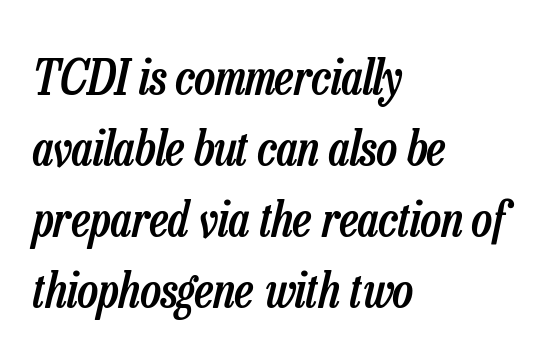
{"italic": "yes", "lean": "right", "slant_degrees": 13, "bold": "semi", "weight": "semibold", "width": "condensed", "stroke_contrast": "low", "x_height": "medium", "monospaced": "no", "underline": "no", "align": "left", "line_spacing": "normal", "line_spacing_ratio": 1.45, "letter_spacing": "normal", "letter_spacing_em": 0.0, "glyph_px": 49}
